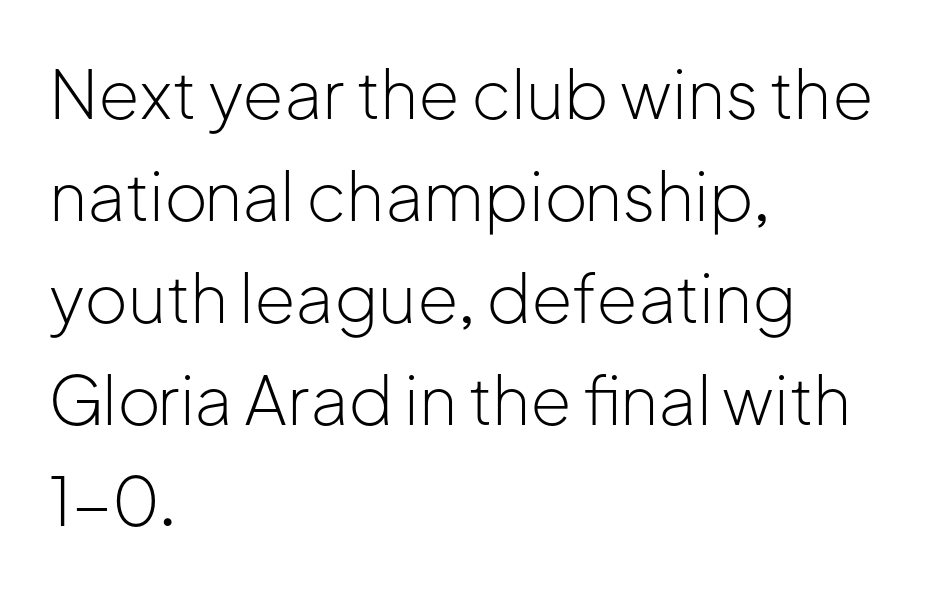
{"serif": "no", "italic": "no", "bold": "no", "weight": "light", "width": "normal", "stroke_contrast": "low", "x_height": "medium", "monospaced": "no", "underline": "no", "align": "left", "line_spacing": "normal", "line_spacing_ratio": 1.52, "letter_spacing": "normal", "letter_spacing_em": 0.0, "glyph_px": 67}
